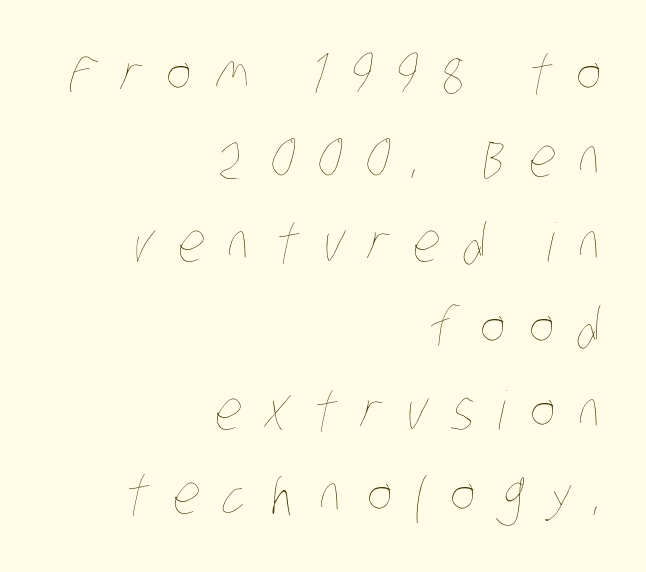
The image shows 53 px thin, condensed type; set right-aligned, normal line spacing (1.59x), unusually wide letter spacing (+0.46 em), not underlined; low stroke contrast and a large x-height.
